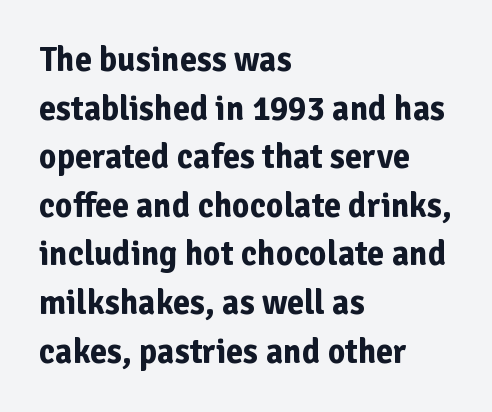
A typesetter would call this proportional, since set widths differ per character. In terms of letterspacing, this is plain default setting. What's the leading like? Ordinary, nothing unusual. Compared with a centered layout, this one pins lines to the left instead. The words here are not underlined. In terms of weight, the rendering is a true, heavy bold.
